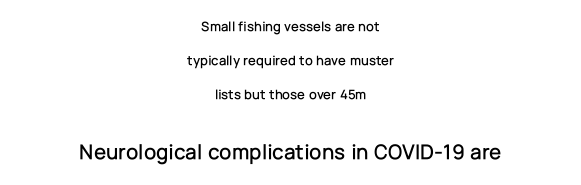
Has an underline been added? It has not. Each line is balanced around a shared central axis. Vertically, the passage feels expansive, rows floating well apart. Posture: straight, roman, zero tilt. Students, note that the glyphs here touch the page at normal intervals. Two sizes are in play, and the larger belongs to the second block.
